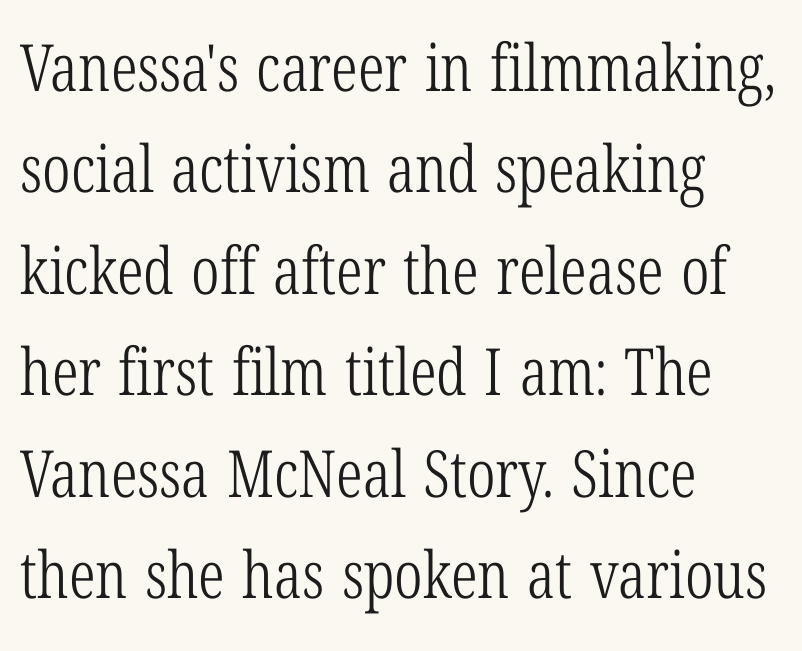
Layout note: lines flush left. The strokes carry an ordinary text weight at most. Little horizontal feet cap the strokes, marking this as serif type. In terms of leading, this rendering sits right in the middle.
